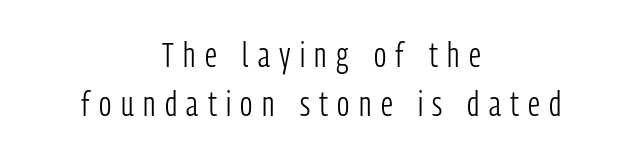
{"serif": "no", "italic": "no", "bold": "no", "weight": "light", "width": "condensed", "stroke_contrast": "low", "x_height": "medium", "monospaced": "no", "underline": "no", "align": "center", "line_spacing": "normal", "line_spacing_ratio": 1.39, "letter_spacing": "wide", "letter_spacing_em": 0.27, "glyph_px": 35}
